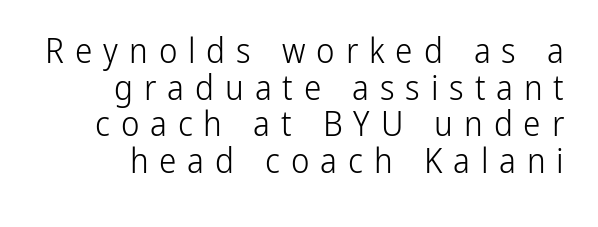
{"serif": "no", "italic": "no", "bold": "no", "weight": "light", "width": "condensed", "stroke_contrast": "low", "x_height": "medium", "monospaced": "no", "underline": "no", "align": "right", "line_spacing": "tight", "line_spacing_ratio": 1.05, "letter_spacing": "wide", "letter_spacing_em": 0.31, "glyph_px": 35}
